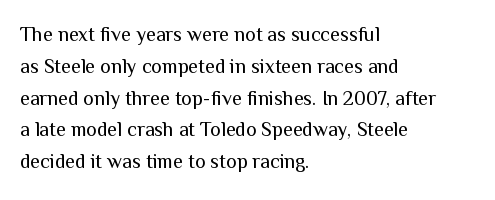
Q: Is the text bold? A: No.
Q: Is the text italic (slanted)? A: No, it is upright.
Q: Is the text underlined? A: No.
Q: How is the paragraph aligned? A: Left-aligned.
Q: Is the spacing between letters normal or unusually wide? A: Normal.
Q: Is the spacing between lines tight, normal or loose? A: Normal.
